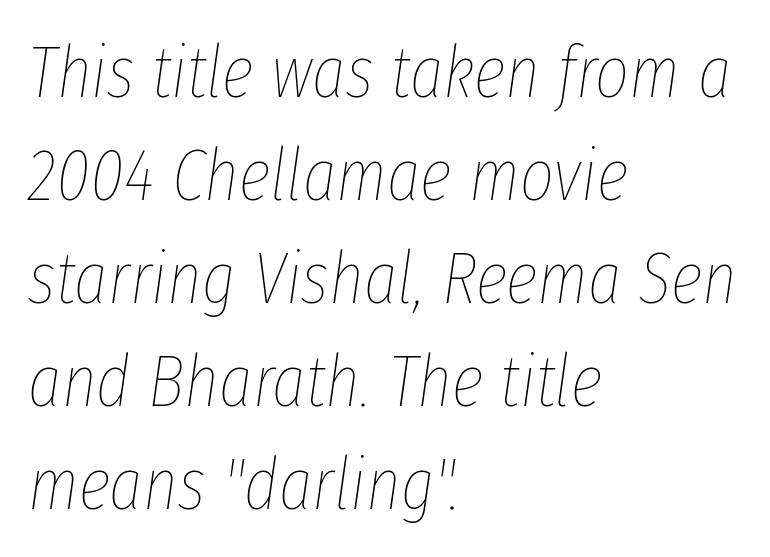
Q: Is the text bold? A: No.
Q: Is the text italic (slanted)? A: Yes, it leans right by about 8 degrees.
Q: Is the text underlined? A: No.
Q: How is the paragraph aligned? A: Left-aligned.
Q: Is the spacing between letters normal or unusually wide? A: Normal.
Q: Is the spacing between lines tight, normal or loose? A: Normal.
Q: Width (condensed, normal, or wide)? A: Condensed.
Q: Stroke contrast? A: Low.
Q: x-height? A: Medium.
Q: Monospaced? A: No.
